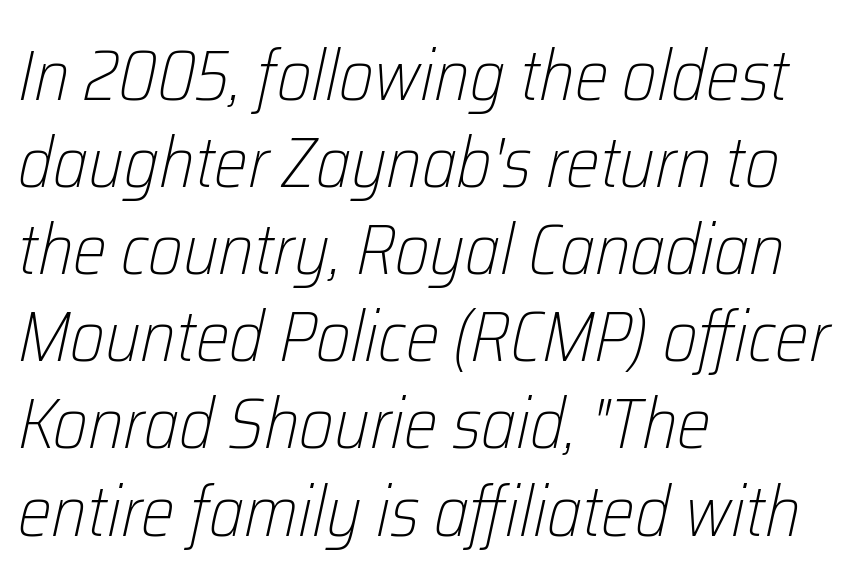
The image shows 72 px light, condensed type, italic (leaning right); set left-aligned, line spacing 1.21x, normal letter spacing, not underlined; low stroke contrast and a medium x-height.
